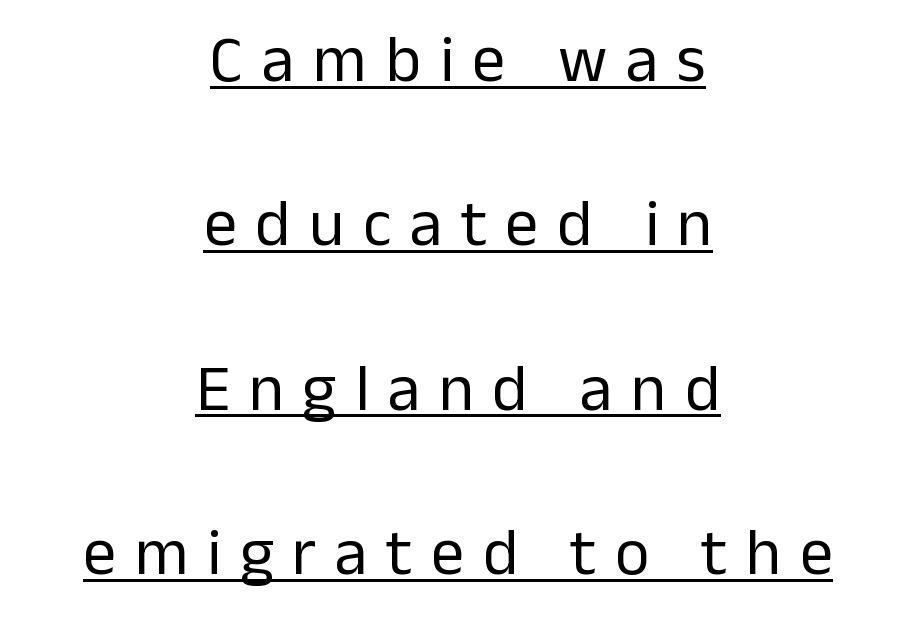
{"serif": "no", "italic": "no", "bold": "no", "weight": "regular", "width": "normal", "stroke_contrast": "low", "x_height": "medium", "monospaced": "no", "underline": "yes", "align": "center", "line_spacing": "loose", "line_spacing_ratio": 2.49, "letter_spacing": "wide", "letter_spacing_em": 0.28, "glyph_px": 66}
